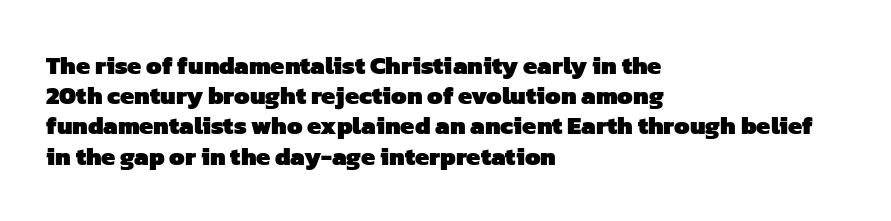
Default kerning and tracking; the words read as compact shapes. The text block is weighted toward the left margin, trailing off unevenly rightward. Only glyphs here, with clear space below each row. Pretty heavy lettering here — definitely bold.
